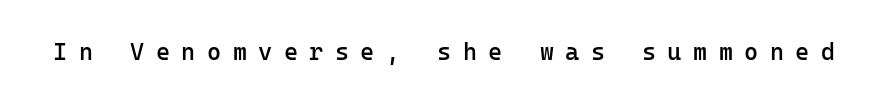
The image shows 24 px text type, upright; set unusually wide letter spacing (+0.48 em), not underlined.
